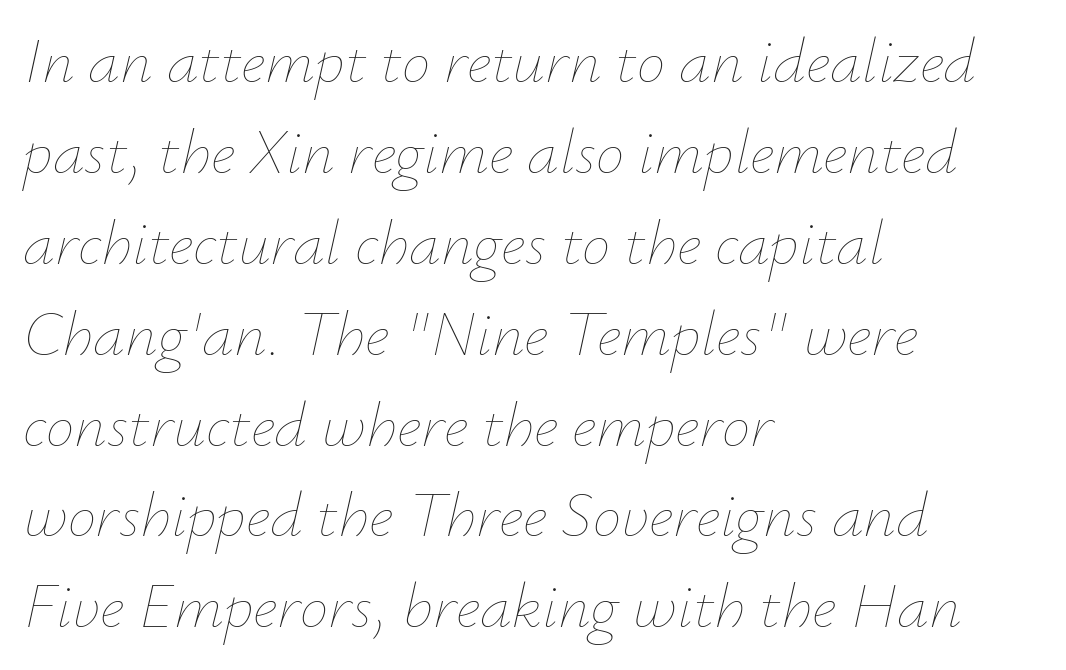
Visually the block forms a straight wall on the left and a jagged coastline on the right. Notice how the stems are inclined rather than vertical — that's the hallmark of italics. Rows of type keep a routine distance in the vertical direction. You could not count columns in this text — the font is proportionally spaced. Is the type heavy? It reads as light-to-regular instead.
